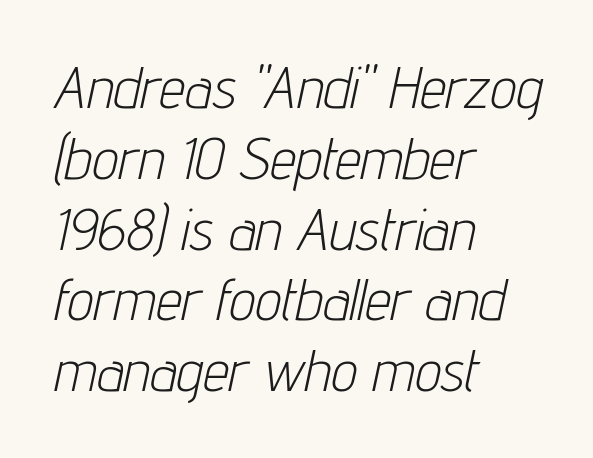
Q: Is the text bold? A: No.
Q: Is the text italic (slanted)? A: Yes, it leans right by about 12 degrees.
Q: Is the text underlined? A: No.
Q: How is the paragraph aligned? A: Left-aligned.
Q: Is the spacing between letters normal or unusually wide? A: Normal.
Q: Width (condensed, normal, or wide)? A: Condensed.
Q: Stroke contrast? A: Low.
Q: x-height? A: Medium.
Q: Monospaced? A: No.
